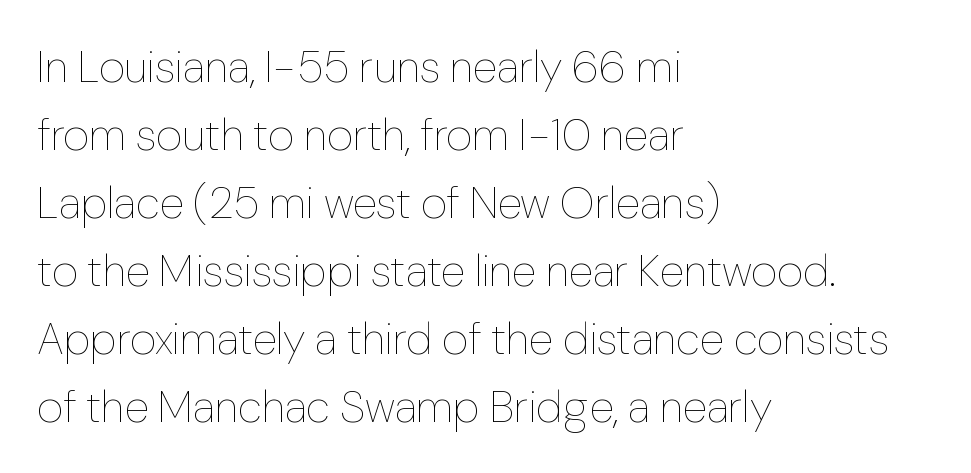
{"italic": "no", "bold": "no", "weight": "thin", "width": "normal", "stroke_contrast": "low", "x_height": "medium", "monospaced": "no", "underline": "no", "align": "left", "line_spacing": "normal", "line_spacing_ratio": 1.51, "letter_spacing": "normal", "letter_spacing_em": 0.0, "glyph_px": 45}
